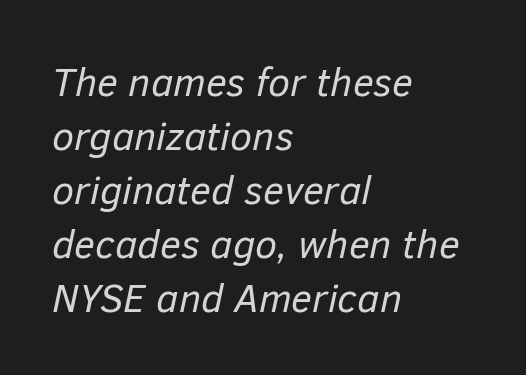
The image shows 40 px regular-weight type, italic (leaning right); set left-aligned, normal line spacing (1.35x), normal letter spacing, not underlined; low stroke contrast and a medium x-height.
